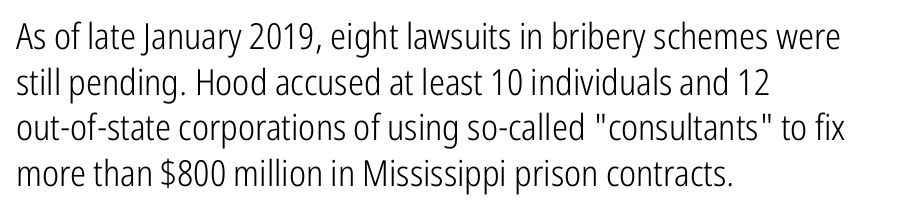
The image shows 36 px light, condensed sans-serif type, upright; set left-aligned, normal line spacing (1.27x), normal letter spacing, not underlined; low stroke contrast and a medium x-height.
